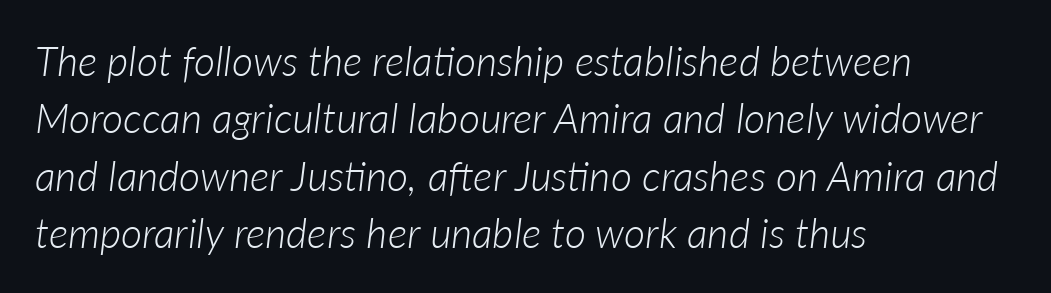
The image shows 41 px light type, italic (leaning right); set left-aligned, normal line spacing (1.4x), normal letter spacing, not underlined; low stroke contrast and a medium x-height.
